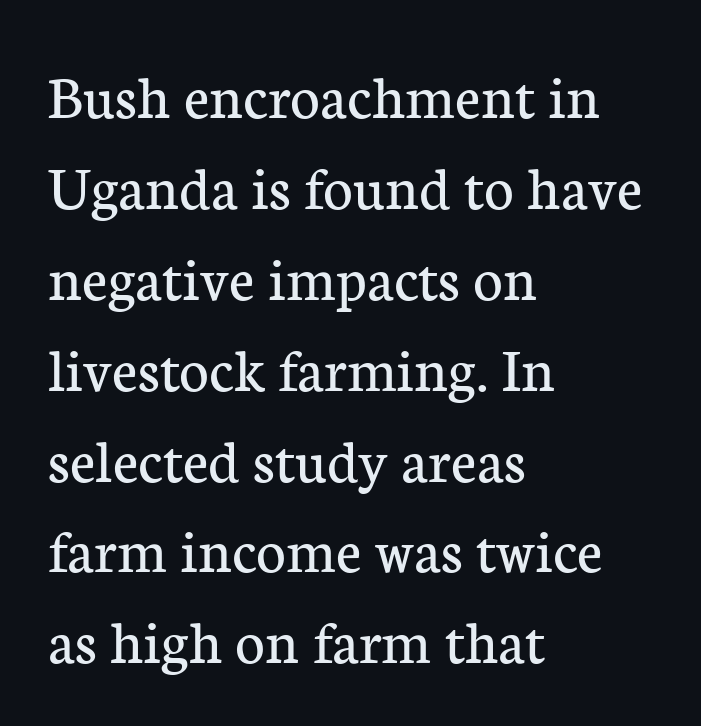
{"serif": "yes", "italic": "no", "bold": "no", "weight": "regular", "width": "normal", "stroke_contrast": "low", "x_height": "medium", "monospaced": "no", "underline": "no", "align": "left", "line_spacing": "normal", "line_spacing_ratio": 1.42, "letter_spacing": "normal", "letter_spacing_em": 0.0, "glyph_px": 64}
